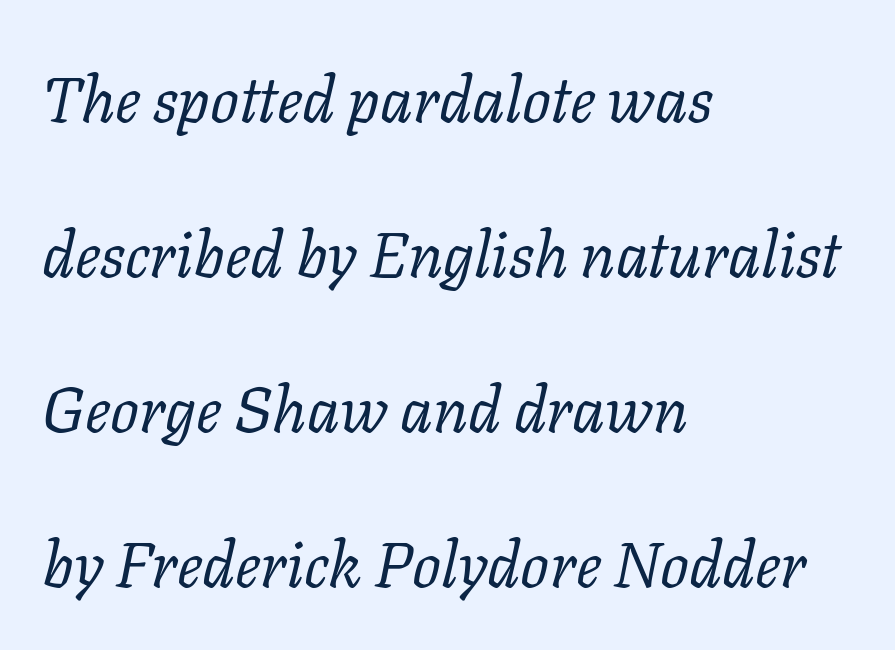
Q: Is the text bold? A: No.
Q: Is the text italic (slanted)? A: Yes, it leans right by about 11 degrees.
Q: Is the typeface a serif or a sans-serif typeface? A: Serif.
Q: Is the text underlined? A: No.
Q: How is the paragraph aligned? A: Left-aligned.
Q: Is the spacing between letters normal or unusually wide? A: Normal.
Q: Is the spacing between lines tight, normal or loose? A: Loose.
Q: Width (condensed, normal, or wide)? A: Normal.
Q: Stroke contrast? A: Low.
Q: x-height? A: Medium.
Q: Monospaced? A: No.
